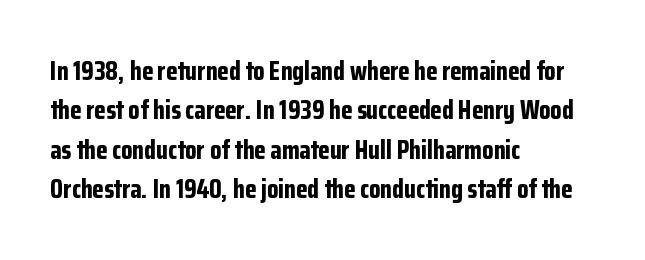
Q: Is the text bold? A: Yes.
Q: Is the text italic (slanted)? A: No, it is upright.
Q: Is the text underlined? A: No.
Q: How is the paragraph aligned? A: Left-aligned.
Q: Is the spacing between letters normal or unusually wide? A: Normal.
Q: Is the spacing between lines tight, normal or loose? A: Normal.
